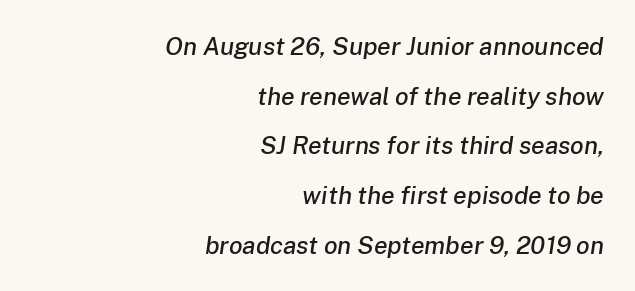
Q: Is the text italic (slanted)? A: Yes, it leans right by about 8 degrees.
Q: Is the text underlined? A: No.
Q: How is the paragraph aligned? A: Right-aligned.
Q: Is the spacing between letters normal or unusually wide? A: Normal.
Q: Is the spacing between lines tight, normal or loose? A: Loose.
